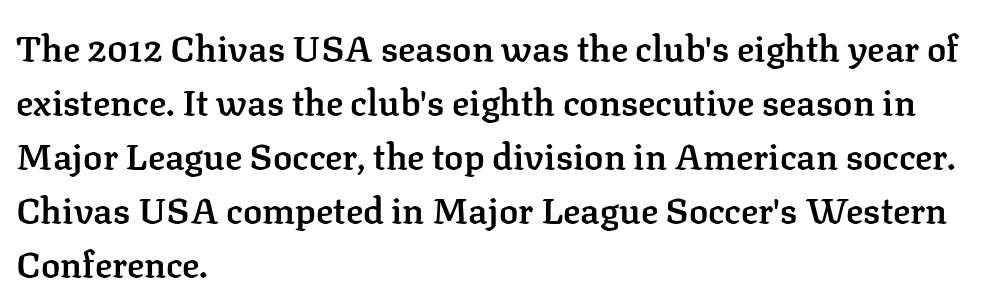
The image shows 36 px semibold serif type, upright; set left-aligned, normal line spacing (1.5x), normal letter spacing, not underlined; low stroke contrast and a medium x-height.
